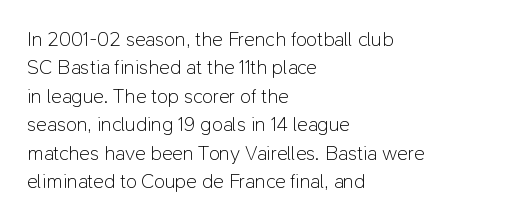
Glyph-to-glyph distance matches everyday printed text. One glance says typical: line gaps are just what's usual. A bare baseline throughout the passage. Does the lettering tilt? It doesn't — this is upright.
